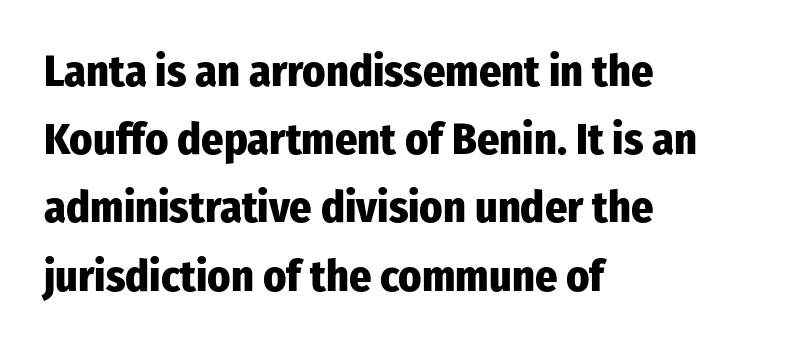
The image shows 44 px heavy, condensed sans-serif type, upright; set left-aligned, normal line spacing (1.55x), normal letter spacing, not underlined; low stroke contrast and a medium x-height.
